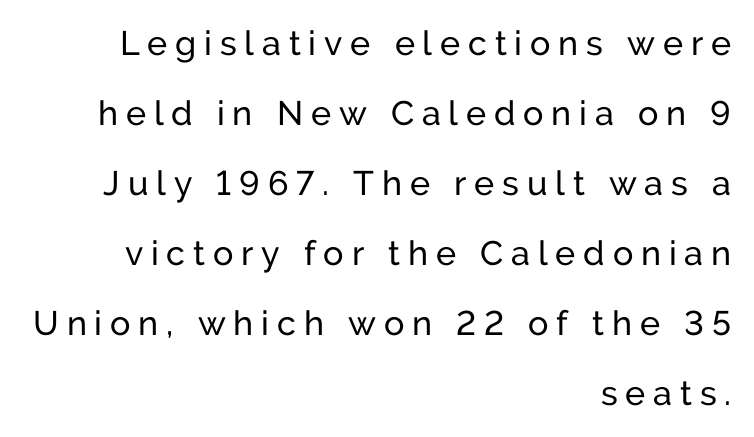
Q: Is the text italic (slanted)? A: No, it is upright.
Q: Is the typeface a serif or a sans-serif typeface? A: Sans-serif.
Q: Is the text underlined? A: No.
Q: How is the paragraph aligned? A: Right-aligned.
Q: Is the spacing between letters normal or unusually wide? A: Unusually wide.
Q: Is the spacing between lines tight, normal or loose? A: Loose.
Q: Width (condensed, normal, or wide)? A: Normal.
Q: Stroke contrast? A: Low.
Q: x-height? A: Medium.
Q: Monospaced? A: No.
